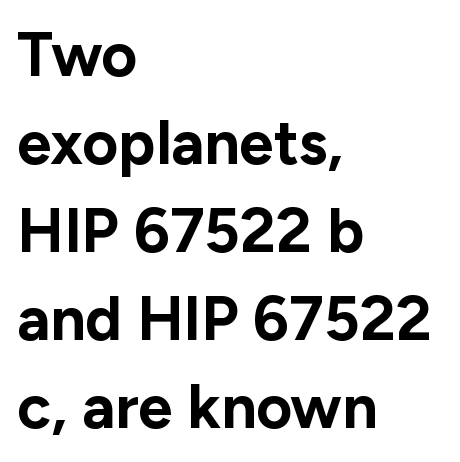
Every character sits straight up, as roman type does. Character widths vary here, with narrow letters taking less room than wide ones. Glyph-to-glyph distance matches everyday printed text. A typesetter would call this leading conventional body-copy spacing. Any mark beneath the type? The region is blank. These words are printed bold, with thick strokes throughout.
